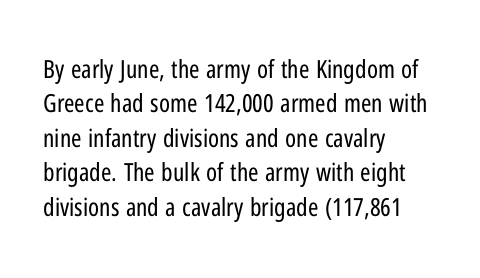
Q: Is the text bold? A: No.
Q: Is the text italic (slanted)? A: No, it is upright.
Q: Is the text underlined? A: No.
Q: How is the paragraph aligned? A: Left-aligned.
Q: Is the spacing between letters normal or unusually wide? A: Normal.
Q: Is the spacing between lines tight, normal or loose? A: Normal.
